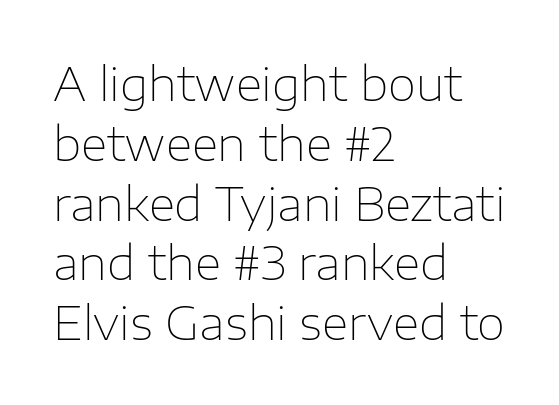
{"serif": "no", "italic": "no", "bold": "no", "weight": "thin", "width": "normal", "stroke_contrast": "low", "x_height": "medium", "monospaced": "no", "underline": "no", "align": "left", "line_spacing": "normal", "line_spacing_ratio": 1.3, "letter_spacing": "normal", "letter_spacing_em": 0.0, "glyph_px": 46}
